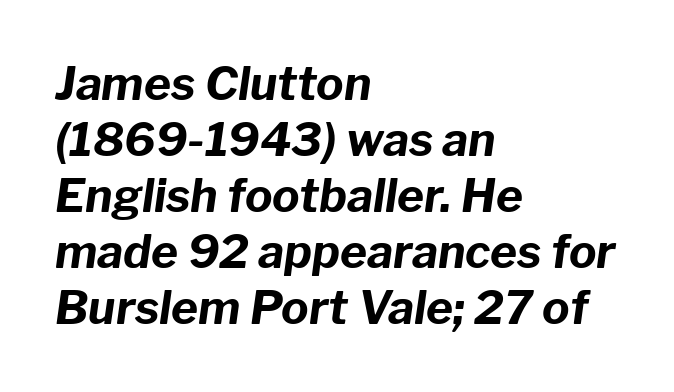
The zone under the glyphs is completely vacant. Summary of weight: heavy, a full bold. Compared with ordinary roman type, these characters are visibly tilted. Characters follow at the spacing the type designer built in. Character widths vary here, with narrow letters taking less room than wide ones.
